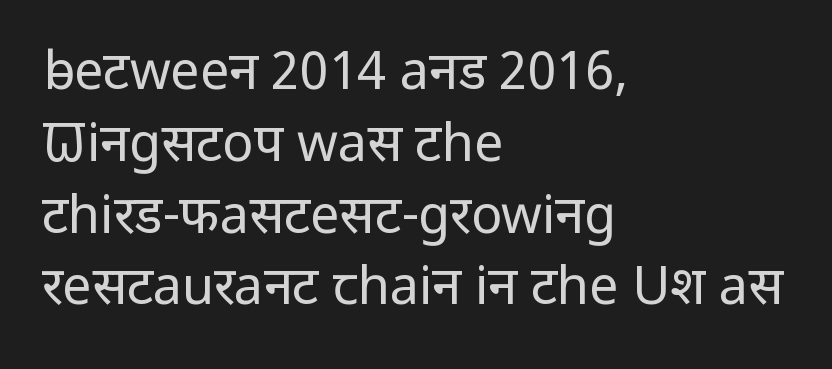
The image shows 52 px regular-weight sans-serif type, upright; set left-aligned, normal line spacing (1.38x), normal letter spacing, not underlined; low stroke contrast and a medium x-height.
